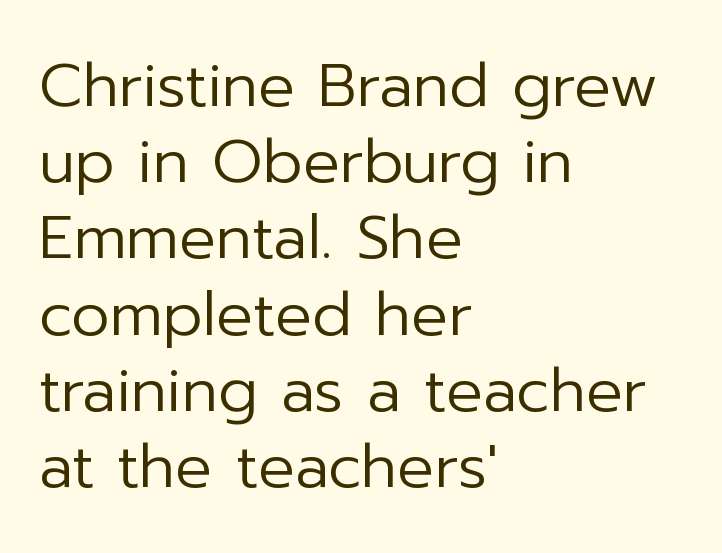
Regarding serifs, this sample does without them. Each stroke keeps to a modest, everyday thickness or less. Type without underlining. These lines were composed using upright roman letters. Do the characters align in a grid? No, the font is proportional. There is no visible air inserted between adjacent glyphs.
